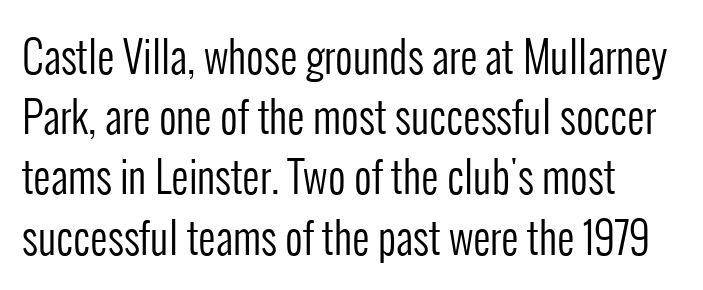
This rendering leaves character spacing at its baseline value. Examine the stroke ends and you'll find no serifs. Successive baselines arrive at the customary interval. The font sits on the lighter half of the weight spectrum, regular included.
